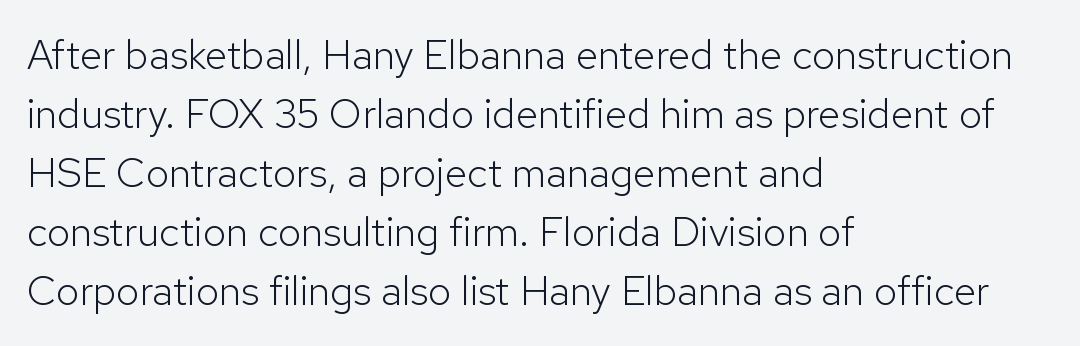
Q: Is the text bold? A: No.
Q: Is the text italic (slanted)? A: No, it is upright.
Q: Is the typeface a serif or a sans-serif typeface? A: Sans-serif.
Q: Is the text underlined? A: No.
Q: How is the paragraph aligned? A: Left-aligned.
Q: Is the spacing between letters normal or unusually wide? A: Normal.
Q: Is the spacing between lines tight, normal or loose? A: Normal.
Q: Width (condensed, normal, or wide)? A: Normal.
Q: Stroke contrast? A: Low.
Q: x-height? A: Medium.
Q: Monospaced? A: No.
